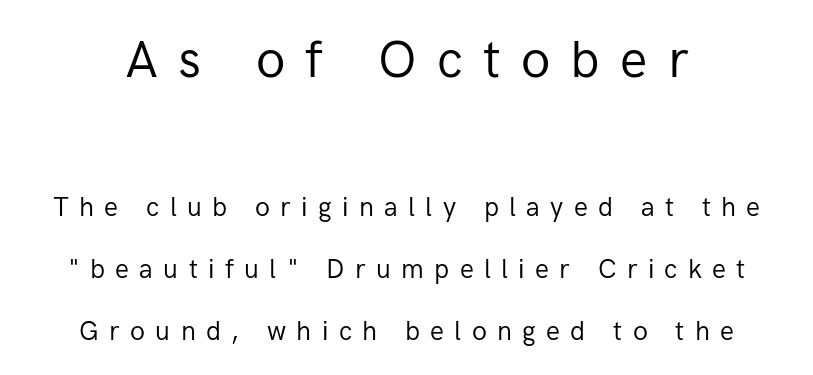
Q: Is the text bold? A: No.
Q: Is the text italic (slanted)? A: No, it is upright.
Q: Is the typeface a serif or a sans-serif typeface? A: Sans-serif.
Q: Is the text underlined? A: No.
Q: Is the spacing between letters normal or unusually wide? A: Unusually wide.
Q: Is the spacing between lines tight, normal or loose? A: Loose.
Q: Which block of text is set in a larger size, the first (top) or the second (bottom)? A: The first (top) one.
Q: Width (condensed, normal, or wide)? A: Normal.
Q: Stroke contrast? A: Low.
Q: x-height? A: Medium.
Q: Monospaced? A: No.
